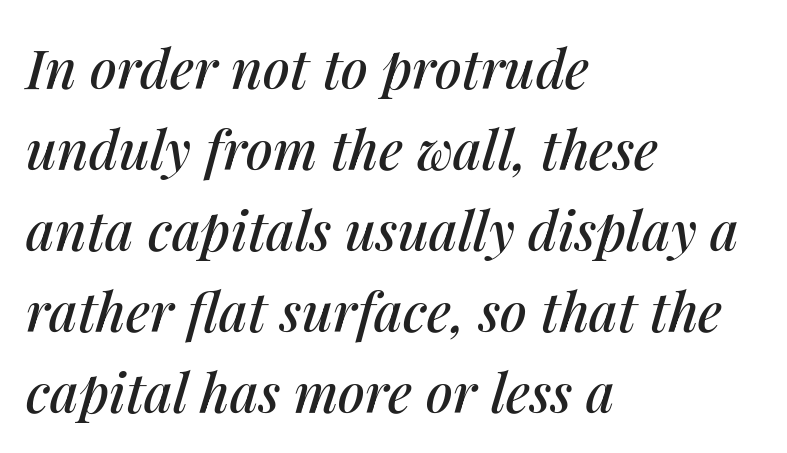
Q: Is the text italic (slanted)? A: Yes, it leans right by about 14 degrees.
Q: Is the text underlined? A: No.
Q: How is the paragraph aligned? A: Left-aligned.
Q: Is the spacing between letters normal or unusually wide? A: Normal.
Q: Is the spacing between lines tight, normal or loose? A: Normal.
Q: Width (condensed, normal, or wide)? A: Normal.
Q: Stroke contrast? A: Medium.
Q: x-height? A: Medium.
Q: Monospaced? A: No.
